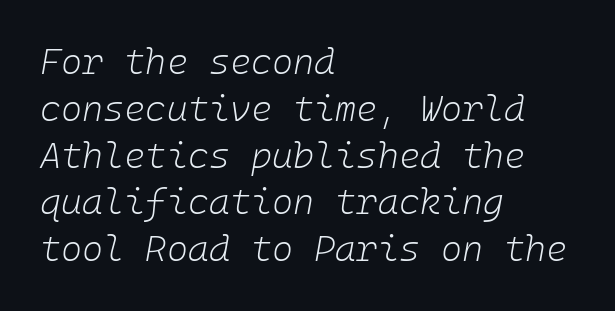
{"italic": "yes", "lean": "right", "slant_degrees": 10, "bold": "no", "weight": "light", "width": "normal", "stroke_contrast": "low", "x_height": "medium", "underline": "no", "align": "left", "line_spacing": "normal", "line_spacing_ratio": 1.3, "letter_spacing": "normal", "letter_spacing_em": 0.0, "glyph_px": 36}
